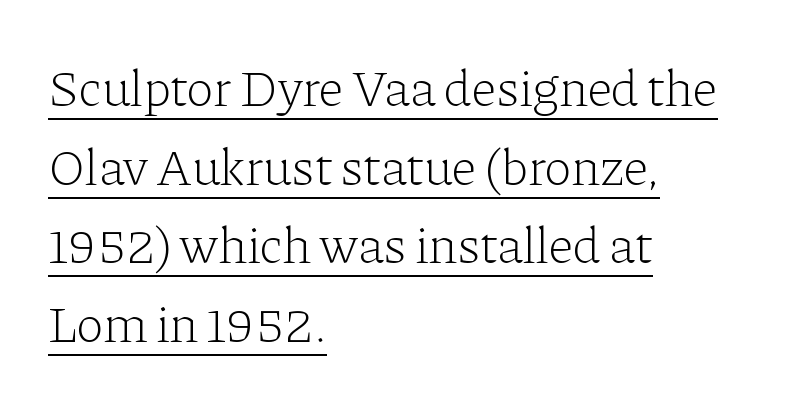
The characters display serif detailing at their extremities. If you measured baseline to baseline, you'd find a middling distance. This rendering uses left alignment, leaving the right contour irregular. Stroke mass is kept to a normal reading level or below. Has an underline been added? It has. Do the characters align in a grid? No, the font is proportional.
